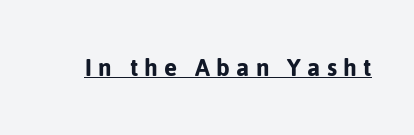
{"serif": "no", "italic": "no", "width": "normal", "stroke_contrast": "low", "x_height": "medium", "monospaced": "no", "underline": "yes", "letter_spacing": "wide", "letter_spacing_em": 0.22, "glyph_px": 28}
